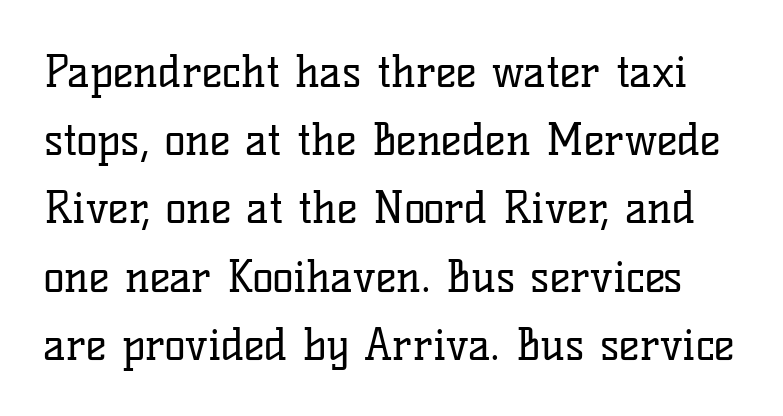
The face used here is seriffed, in the tradition of book romans. The glyphs are unaccompanied by any horizontal stroke below them. Is this a heavy cut? Hardly; it is regular or lighter. Is the letter spacing exaggerated? No — it looks like the ordinary default. Quick note: interline space is typical. Do the letters lean? They stand straight.
